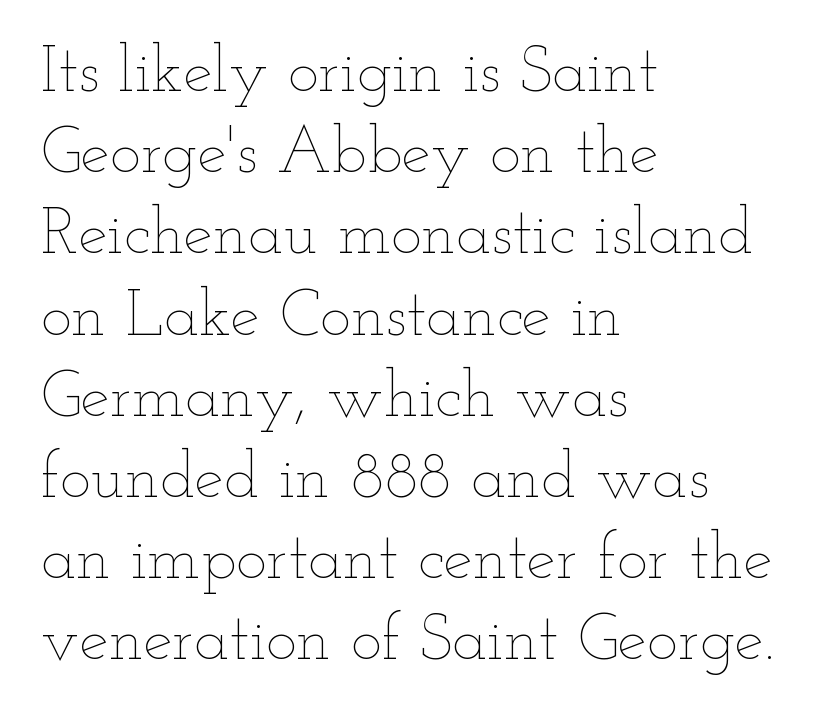
Q: Is the text bold? A: No.
Q: Is the text italic (slanted)? A: No, it is upright.
Q: Is the text underlined? A: No.
Q: How is the paragraph aligned? A: Left-aligned.
Q: Is the spacing between letters normal or unusually wide? A: Normal.
Q: Width (condensed, normal, or wide)? A: Wide.
Q: Stroke contrast? A: Low.
Q: x-height? A: Small.
Q: Monospaced? A: No.
